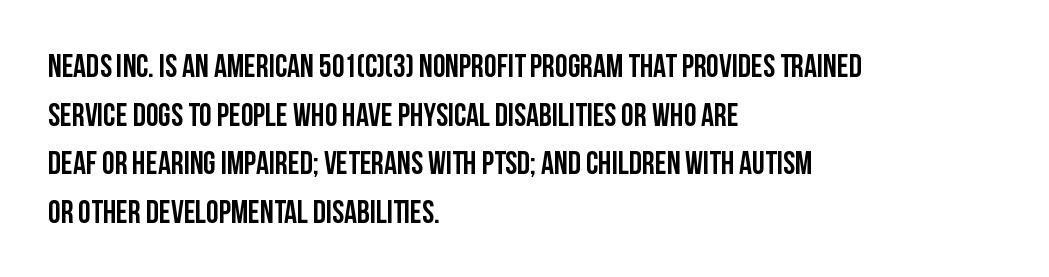
{"serif": "no", "italic": "no", "width": "condensed", "stroke_contrast": "low", "x_height": "large", "monospaced": "no", "underline": "no", "align": "left", "line_spacing": "normal", "line_spacing_ratio": 1.52, "letter_spacing": "normal", "letter_spacing_em": 0.0, "glyph_px": 32}
